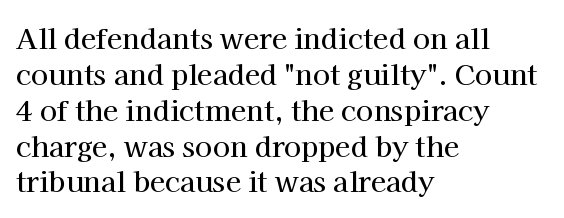
This sample uses plain, unmodified letter spacing. Rule under the text: the space is simply empty. Baseline-to-baseline distance is the conventional proportion of letter height. The rendering anchors every line to the left-hand side.
